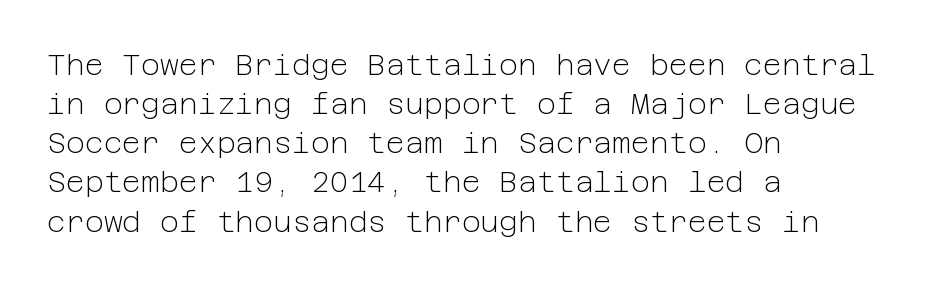
{"serif": "no", "italic": "no", "bold": "no", "weight": "light", "width": "normal", "stroke_contrast": "low", "x_height": "medium", "underline": "no", "align": "left", "line_spacing": "normal", "line_spacing_ratio": 1.35, "letter_spacing": "normal", "letter_spacing_em": 0.0, "glyph_px": 29}
